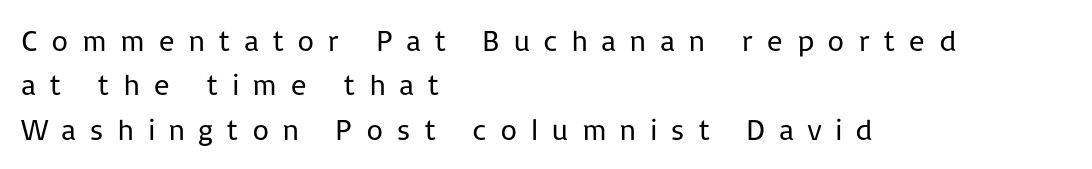
Each new line begins a customary step beneath the previous one. Horizontally, the lines are justified to the leading edge only. Looks like regular typesetting: each glyph gets only the width it needs. Each word looks stretched out because of the extra space between its letters.
